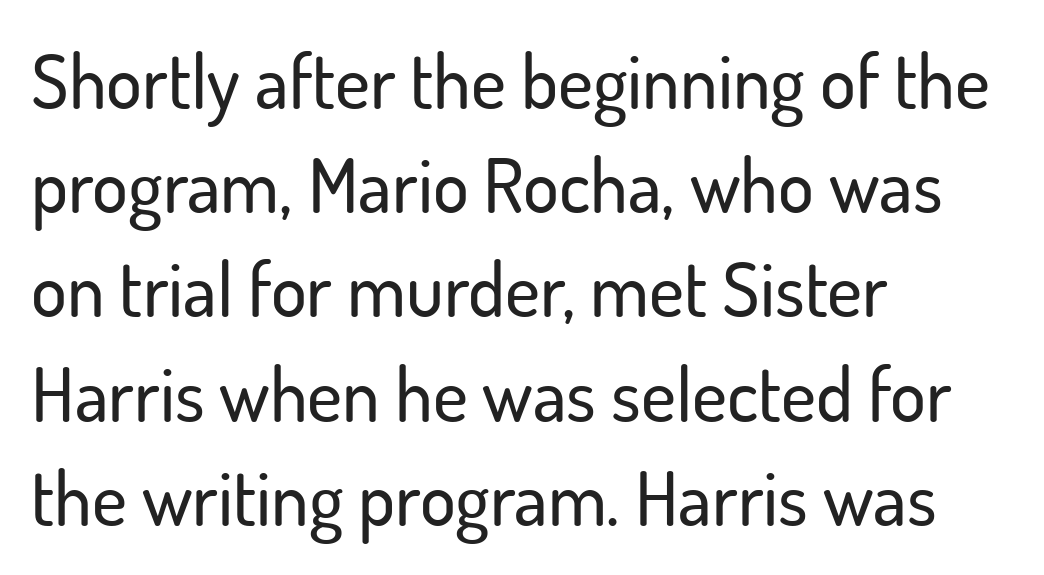
{"serif": "no", "italic": "no", "width": "normal", "stroke_contrast": "low", "x_height": "small", "monospaced": "no", "underline": "no", "align": "left", "line_spacing": "normal", "line_spacing_ratio": 1.39, "letter_spacing": "normal", "letter_spacing_em": 0.0, "glyph_px": 75}
